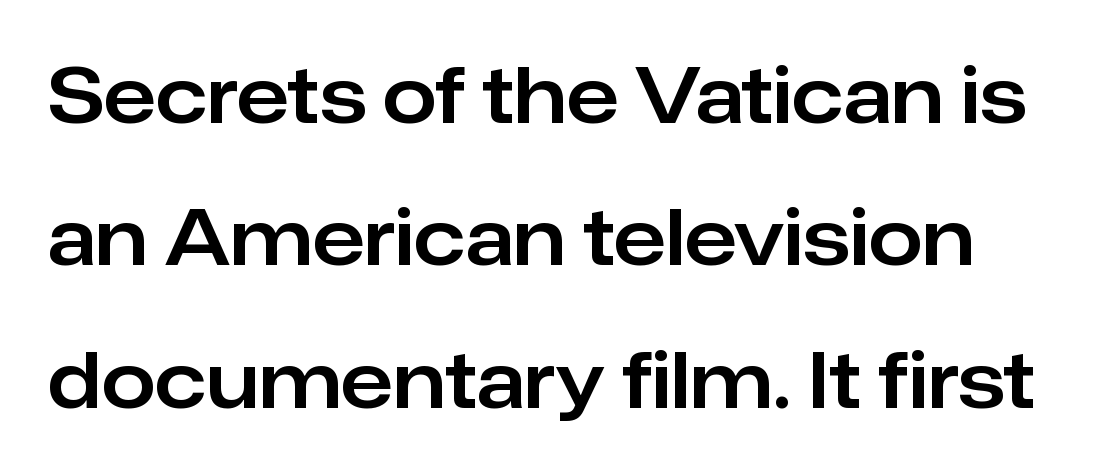
Q: Is the text italic (slanted)? A: No, it is upright.
Q: Is the typeface a serif or a sans-serif typeface? A: Sans-serif.
Q: Is the text underlined? A: No.
Q: Is the spacing between letters normal or unusually wide? A: Normal.
Q: Width (condensed, normal, or wide)? A: Normal.
Q: Stroke contrast? A: Low.
Q: x-height? A: Medium.
Q: Monospaced? A: No.
